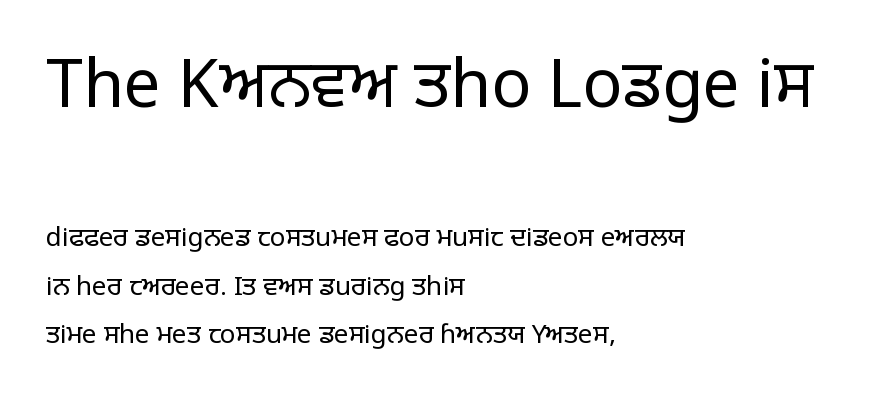
Rule under the text: the space is simply empty. The letters stand upright; this is a roman face. Line beginnings align vertically; line endings do not. Reading top to bottom, the characters get smaller at the block break. This is sans-serif lettering, the kind often seen on screens and signage. Students, note that the glyphs here touch the page at normal intervals.
